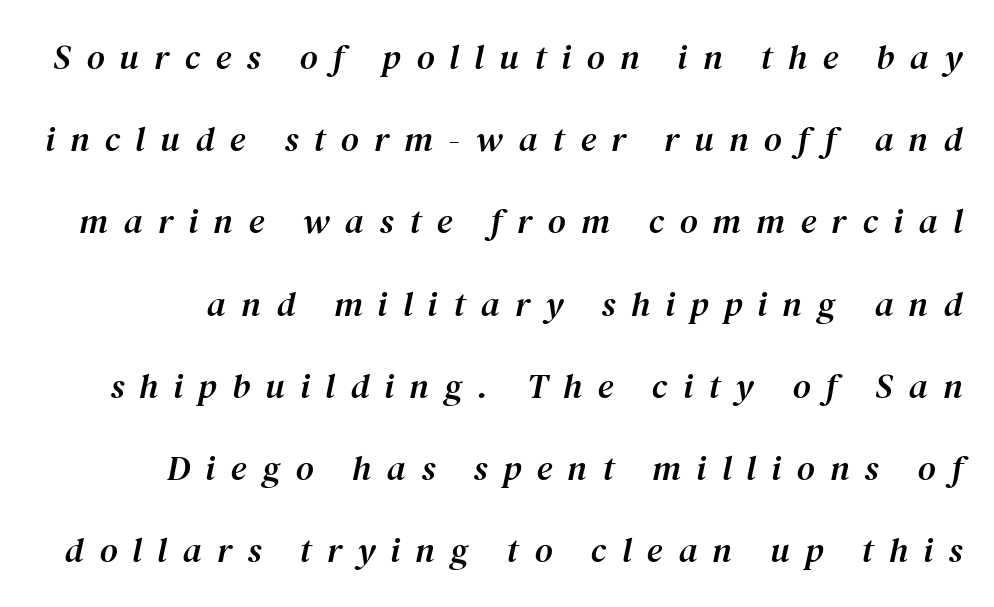
{"serif": "yes", "italic": "yes", "lean": "right", "slant_degrees": 12, "width": "normal", "stroke_contrast": "medium", "x_height": "medium", "monospaced": "no", "underline": "no", "line_spacing": "loose", "line_spacing_ratio": 2.35, "letter_spacing": "wide", "letter_spacing_em": 0.44, "glyph_px": 35}
